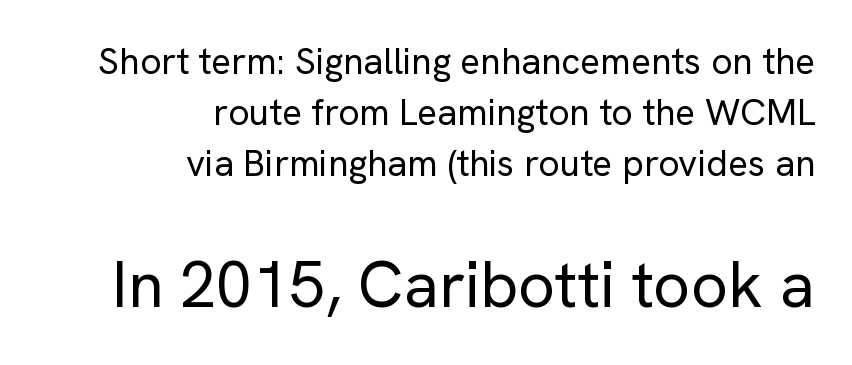
The image shows 65 px regular-weight sans-serif type, upright; set right-aligned, normal line spacing (1.38x), normal letter spacing, not underlined; the second (bottom) block is 1.76x larger; low stroke contrast and a medium x-height.
